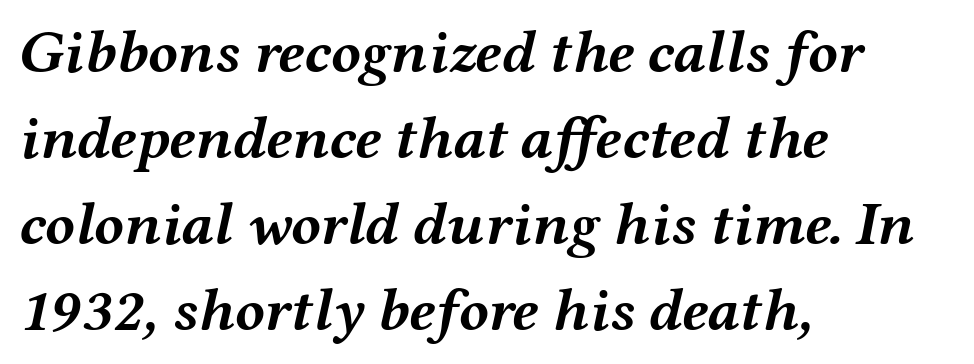
The letters are slanted; this is an italic face. The words here are not underlined. Proportional: the letters do not fall into vertical columns. How heavy is the stroke? Heavy — this is a bold. The rows are spaced the way most documents space them.
